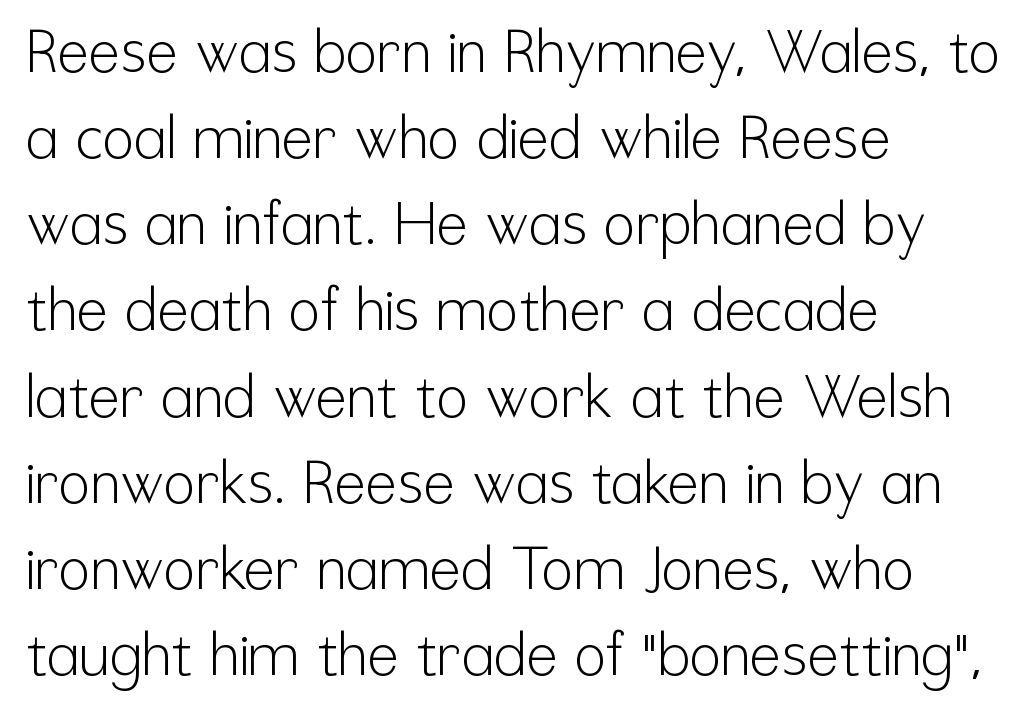
The designer went with a sans here, leaving each stem footless. The rendering keeps characters at their native spacing. The passage shown stacks its lines at a standard gap. Is this a fixed-width face? No — the glyphs have proportional, varying widths. This reads as an unemphasized weight, regular at the heaviest.
